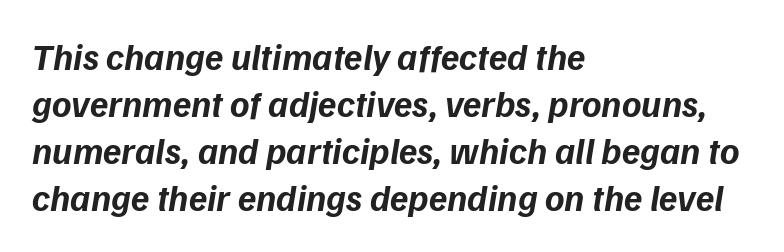
Q: Is the text bold? A: Yes.
Q: Is the typeface a serif or a sans-serif typeface? A: Sans-serif.
Q: Is the text underlined? A: No.
Q: How is the paragraph aligned? A: Left-aligned.
Q: Is the spacing between letters normal or unusually wide? A: Normal.
Q: Is the spacing between lines tight, normal or loose? A: Normal.
Q: Width (condensed, normal, or wide)? A: Normal.
Q: Stroke contrast? A: Low.
Q: x-height? A: Medium.
Q: Monospaced? A: No.
